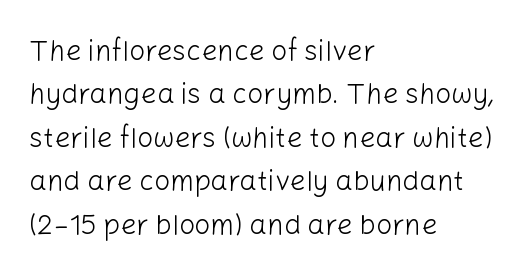
{"serif": "no", "italic": "no", "bold": "no", "weight": "light", "width": "normal", "stroke_contrast": "low", "x_height": "medium", "monospaced": "no", "underline": "no", "align": "left", "line_spacing": "normal", "line_spacing_ratio": 1.55, "letter_spacing": "normal", "letter_spacing_em": 0.0, "glyph_px": 28}
